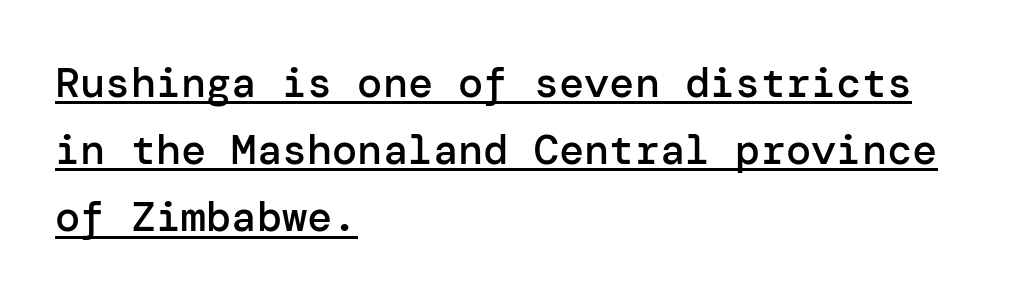
Q: Is the text bold? A: Semi-bold.
Q: Is the text italic (slanted)? A: No, it is upright.
Q: Is the typeface a serif or a sans-serif typeface? A: Sans-serif.
Q: Is the text underlined? A: Yes.
Q: How is the paragraph aligned? A: Left-aligned.
Q: Is the spacing between letters normal or unusually wide? A: Normal.
Q: Is the spacing between lines tight, normal or loose? A: Normal.
Q: Width (condensed, normal, or wide)? A: Normal.
Q: Stroke contrast? A: Low.
Q: x-height? A: Medium.
